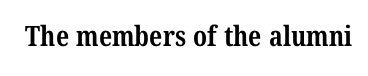
{"serif": "yes", "bold": "yes", "weight": "bold", "width": "condensed", "stroke_contrast": "medium", "x_height": "medium", "monospaced": "no", "underline": "no", "letter_spacing": "normal", "letter_spacing_em": 0.0, "glyph_px": 28}
